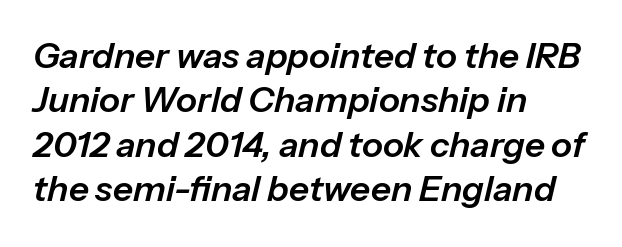
The horizontal fit of the characters is conventional and even. In terms of posture, this sample is oblique. The ragged edge is on the right, which tells us the setting is flush left. Beneath every word, the page is bare. Spacing verdict: proportional, widths tailored to each character.
